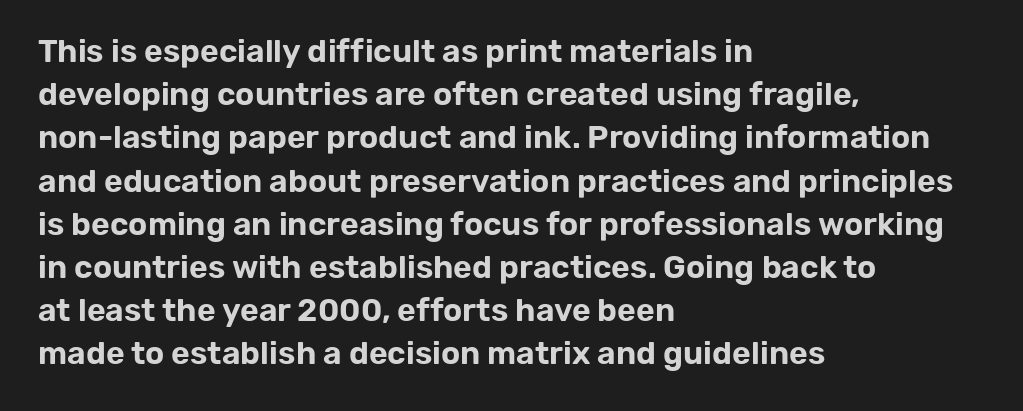
Quick note: underline off. Proportional: the letters do not fall into vertical columns. Leftover space on each line is placed entirely after the last word. These lines are composed in type without serifs.
